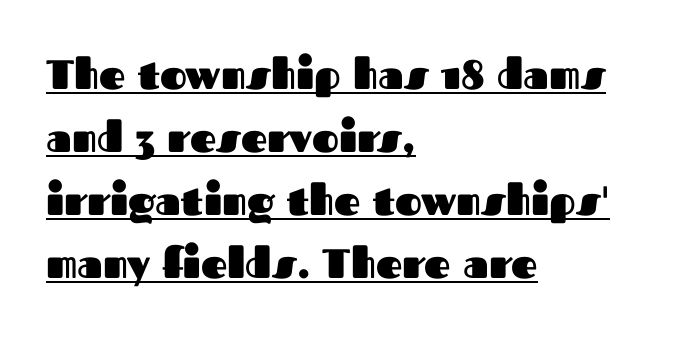
Characters remain perfectly vertical along every line. The letters carry no serifs — their stems end cleanly without finishing strokes. In designer terms, the underline attribute is active on this setting. Whoever set this chose a conventional vertical rhythm.
